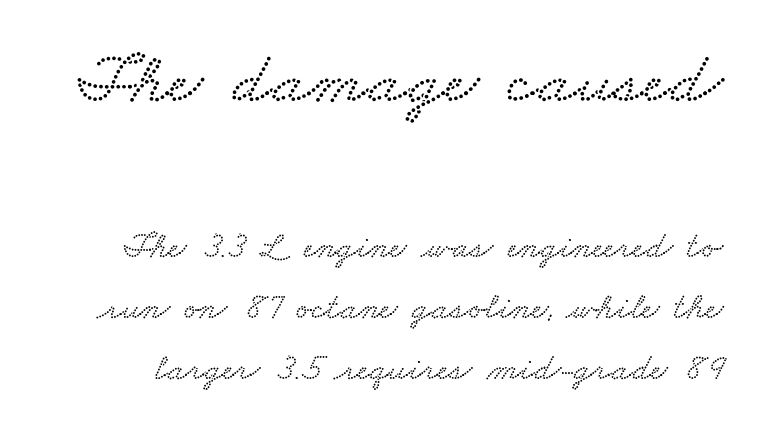
In terms of letterspacing, this is plain default setting. The vertical gap from one line to the next is medium. Proportional: the letters do not fall into vertical columns. Look at the glyph heights: the upper group is clearly the bigger setting.
